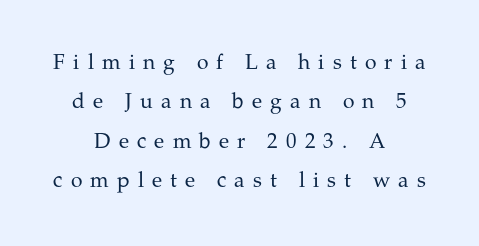
{"italic": "no", "bold": "no", "underline": "no", "align": "center", "line_spacing_ratio": 1.87, "letter_spacing": "wide", "letter_spacing_em": 0.39, "glyph_px": 21}
